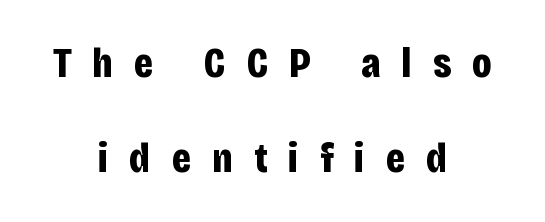
{"serif": "no", "italic": "no", "bold": "yes", "weight": "bold", "width": "condensed", "stroke_contrast": "low", "x_height": "large", "monospaced": "no", "underline": "no", "align": "center", "line_spacing": "loose", "line_spacing_ratio": 2.22, "letter_spacing": "wide", "letter_spacing_em": 0.49, "glyph_px": 43}
